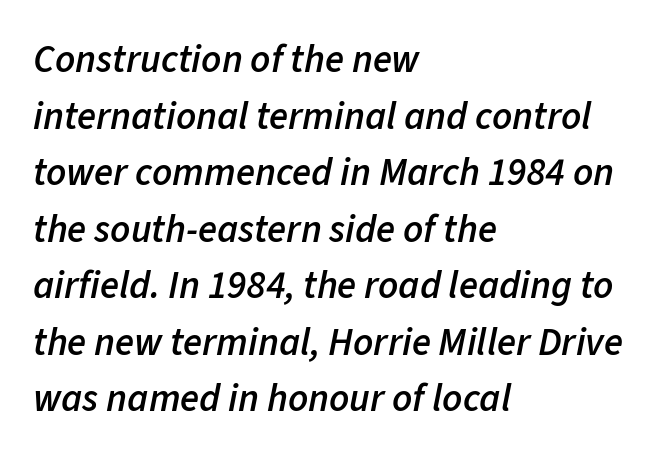
Q: Is the text bold? A: Semi-bold.
Q: Is the text italic (slanted)? A: Yes, it leans right by about 11 degrees.
Q: Is the text underlined? A: No.
Q: How is the paragraph aligned? A: Left-aligned.
Q: Is the spacing between letters normal or unusually wide? A: Normal.
Q: Is the spacing between lines tight, normal or loose? A: Normal.
Q: Width (condensed, normal, or wide)? A: Normal.
Q: Stroke contrast? A: Low.
Q: x-height? A: Medium.
Q: Monospaced? A: No.
